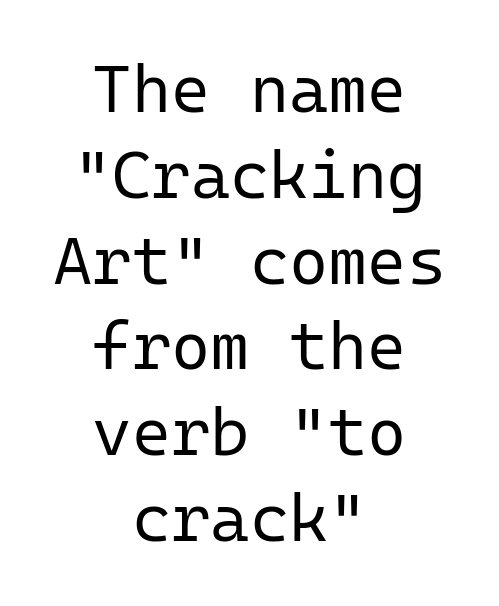
The image shows 67 px regular-weight sans-serif type, upright, monospaced; set centered, normal line spacing (1.28x), normal letter spacing, not underlined; low stroke contrast and a medium x-height.
